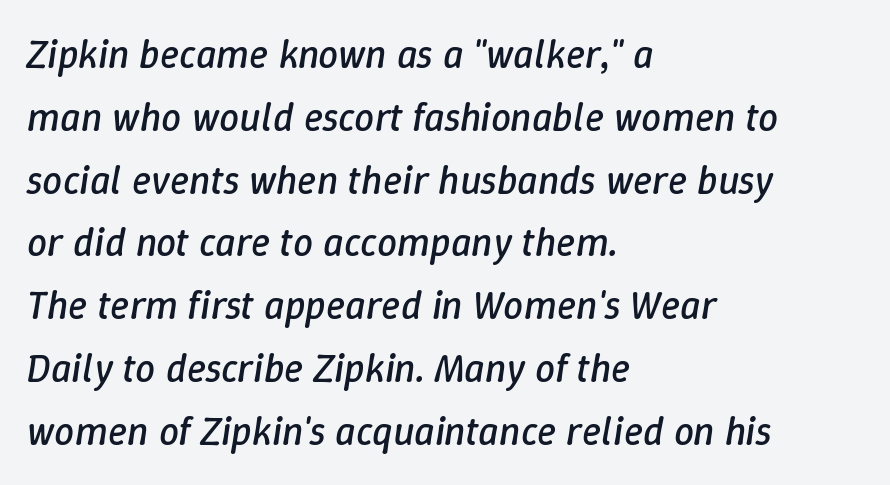
The image shows 40 px regular-weight type, italic (leaning right); set left-aligned, normal line spacing (1.57x), normal letter spacing, not underlined; low stroke contrast and a medium x-height.
